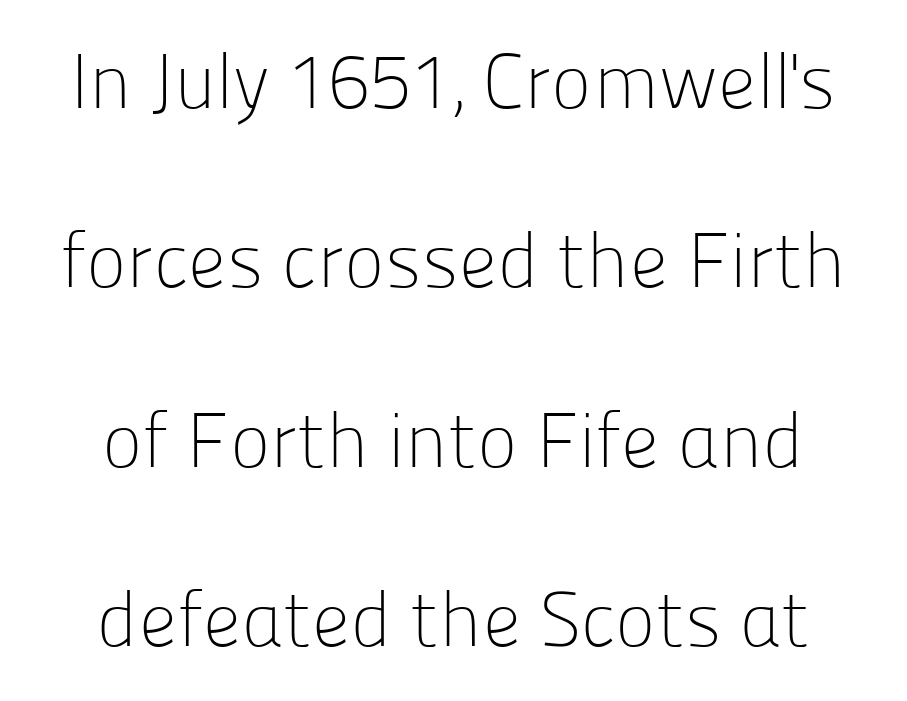
{"serif": "no", "italic": "no", "bold": "no", "weight": "light", "width": "normal", "stroke_contrast": "low", "x_height": "medium", "monospaced": "no", "underline": "no", "line_spacing": "loose", "line_spacing_ratio": 2.33, "letter_spacing": "normal", "letter_spacing_em": 0.0, "glyph_px": 77}
